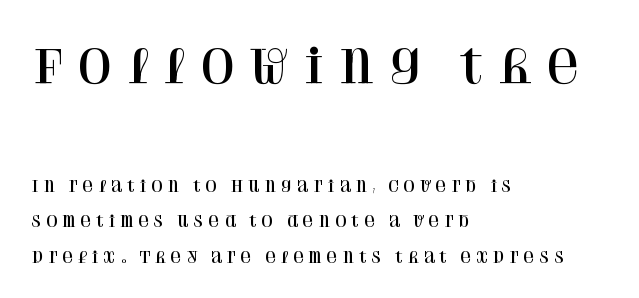
These two chunks differ in scale, with the top chunk taking the larger measure. Summary of vertical rhythm: relaxed, with wide interline spacing. I'd call this a serif setting — the letters wear small feet. A classic flush-left, rag-right setting is used for this passage. Spacing verdict: proportional, widths tailored to each character. Rendered with straight, roman letterforms.
